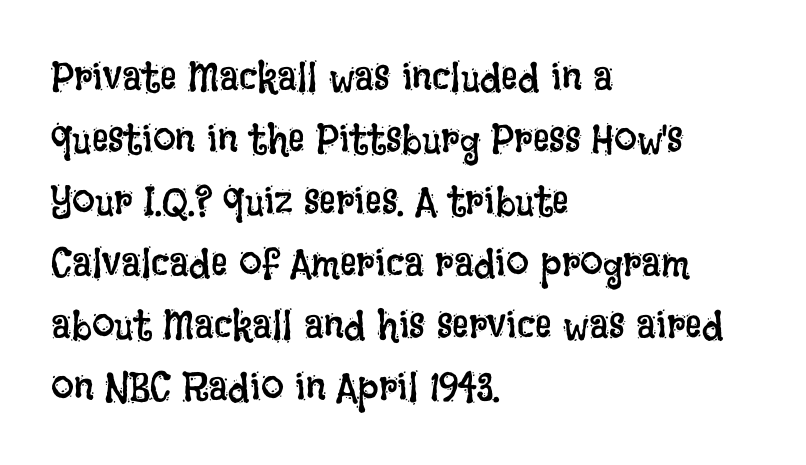
Character widths vary here, with narrow letters taking less room than wide ones. Unlike italic type, these characters show no tilt at all. Weight class: somewhere from thin through regular. No extra tracking has been applied to these lines.
